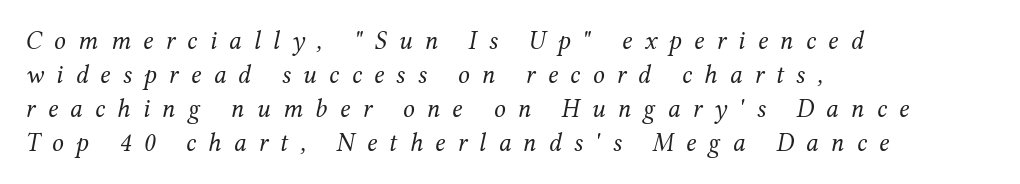
The image shows 26 px text type, italic (leaning right); set left-aligned, normal line spacing (1.31x), unusually wide letter spacing (+0.47 em), not underlined.
